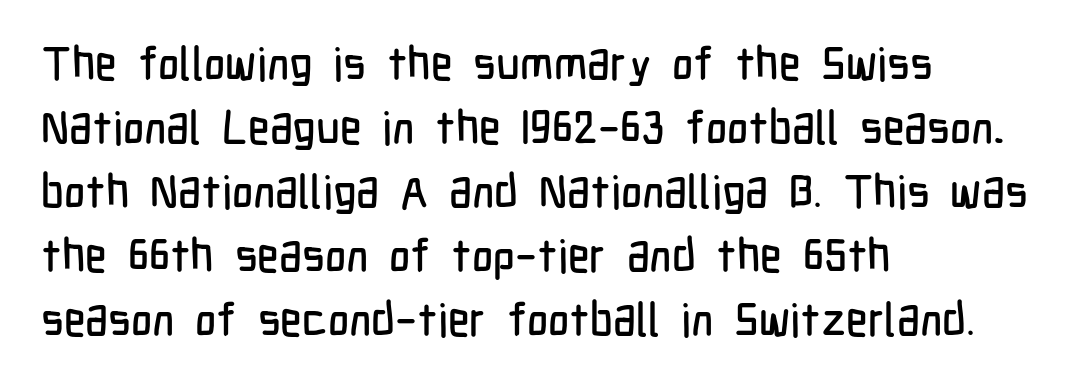
Q: Is the text italic (slanted)? A: No, it is upright.
Q: Is the typeface a serif or a sans-serif typeface? A: Sans-serif.
Q: Is the text underlined? A: No.
Q: How is the paragraph aligned? A: Left-aligned.
Q: Is the spacing between letters normal or unusually wide? A: Normal.
Q: Is the spacing between lines tight, normal or loose? A: Normal.
Q: Width (condensed, normal, or wide)? A: Condensed.
Q: Stroke contrast? A: Low.
Q: x-height? A: Medium.
Q: Monospaced? A: No.
